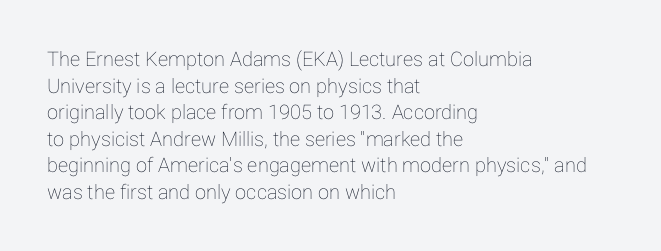
Which margin do the lines hug? The left one — the right edge is uneven. Do the letters lean? They stand straight. Students, note that the glyphs here touch the page at normal intervals. The block of text has a typical density, with ordinary space between rows. Unmarked baselines from the first word to the last.
